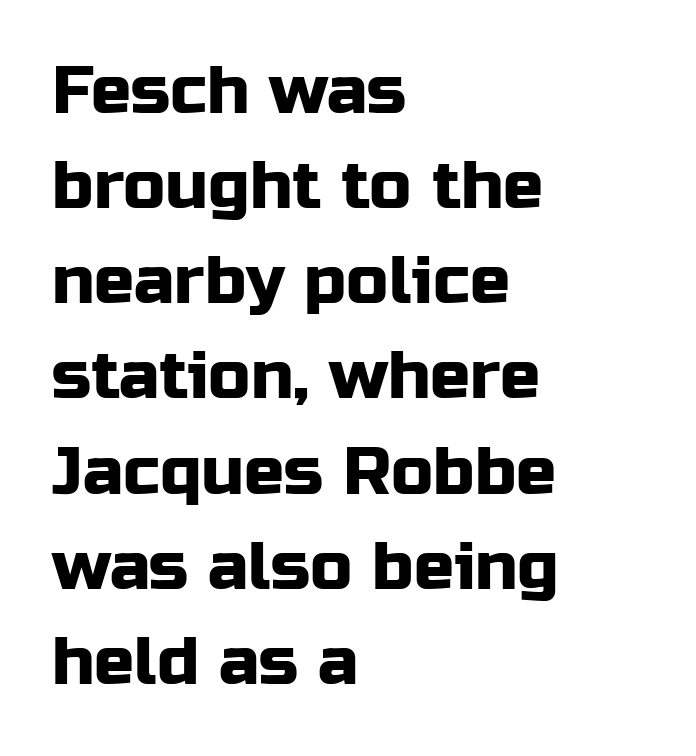
{"serif": "no", "italic": "no", "width": "normal", "stroke_contrast": "low", "x_height": "medium", "monospaced": "no", "underline": "no", "align": "left", "line_spacing": "normal", "line_spacing_ratio": 1.42, "letter_spacing": "normal", "letter_spacing_em": 0.0, "glyph_px": 67}
